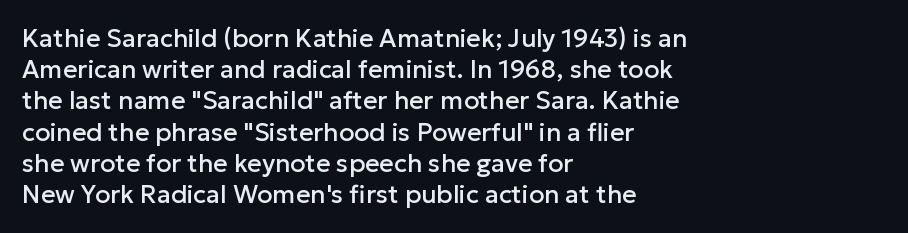
If you drew a line through each stem, it would be perfectly vertical. Leading: standard. The setting favours the left margin, as ordinary paragraphs usually do. Nobody touched the tracking dial on this one. Lines of text with bare space underneath.
